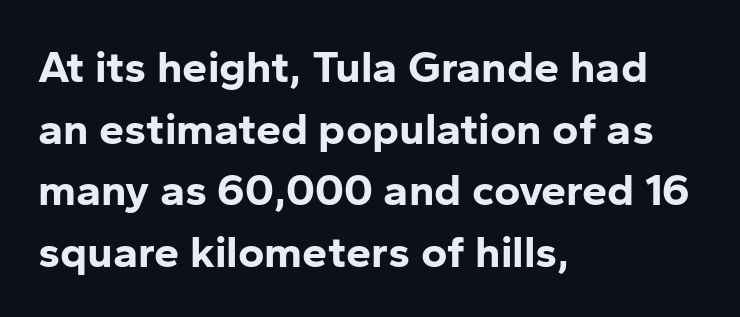
Q: Is the text bold? A: Yes.
Q: Is the text italic (slanted)? A: No, it is upright.
Q: Is the typeface a serif or a sans-serif typeface? A: Sans-serif.
Q: Is the text underlined? A: No.
Q: How is the paragraph aligned? A: Left-aligned.
Q: Is the spacing between letters normal or unusually wide? A: Normal.
Q: Is the spacing between lines tight, normal or loose? A: Normal.
Q: Width (condensed, normal, or wide)? A: Normal.
Q: Stroke contrast? A: Low.
Q: x-height? A: Medium.
Q: Monospaced? A: No.
